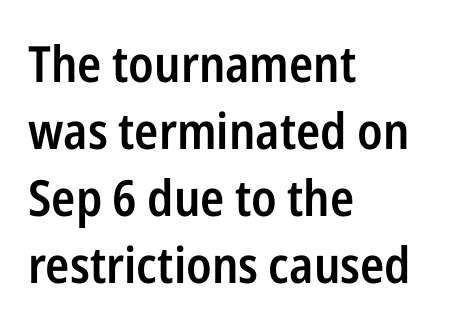
The image shows 50 px semibold, condensed sans-serif type, upright; set left-aligned, normal line spacing (1.34x), normal letter spacing, not underlined; low stroke contrast and a medium x-height.
